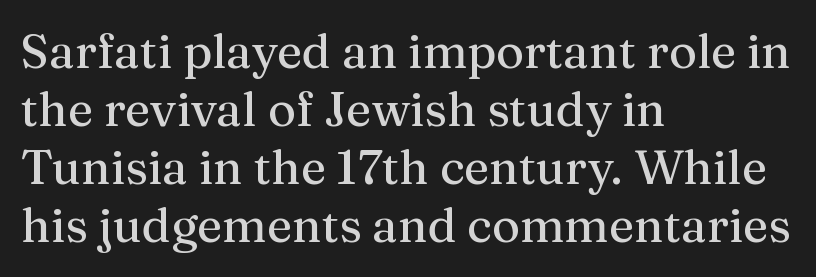
{"serif": "yes", "italic": "no", "width": "normal", "stroke_contrast": "medium", "x_height": "medium", "monospaced": "no", "underline": "no", "align": "left", "line_spacing_ratio": 1.21, "letter_spacing": "normal", "letter_spacing_em": 0.0, "glyph_px": 48}
